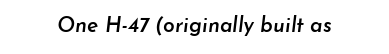
{"italic": "yes", "lean": "right", "slant_degrees": 7, "bold": "semi", "underline": "no", "letter_spacing": "normal", "letter_spacing_em": 0.0, "glyph_px": 21}
